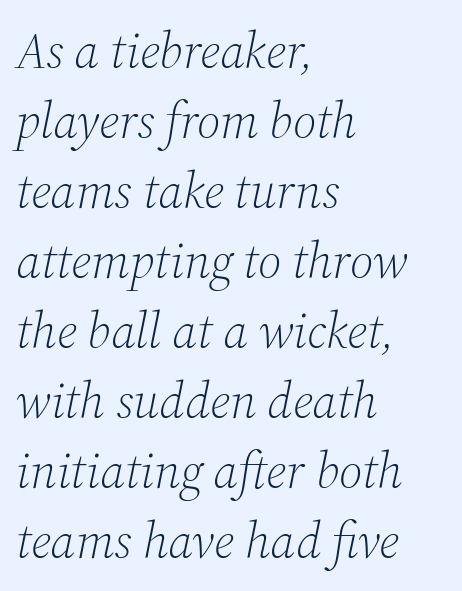
The image shows 50 px light serif type, italic (leaning right); set left-aligned, normal line spacing (1.4x), normal letter spacing, not underlined; medium stroke contrast and a medium x-height.
